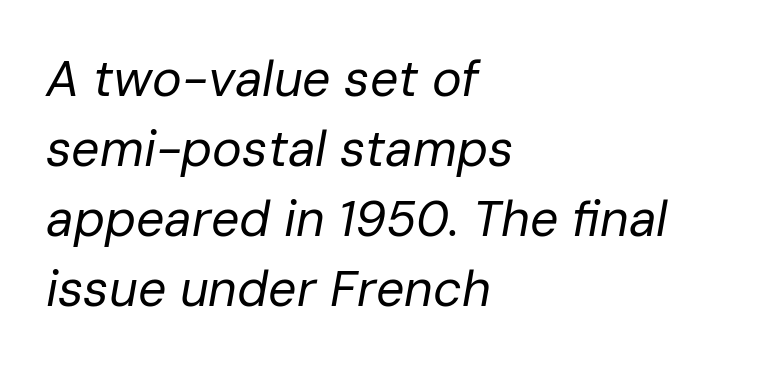
{"italic": "yes", "lean": "right", "slant_degrees": 10, "bold": "no", "weight": "regular", "width": "normal", "stroke_contrast": "low", "x_height": "medium", "monospaced": "no", "underline": "no", "align": "left", "line_spacing": "normal", "line_spacing_ratio": 1.4, "letter_spacing": "normal", "letter_spacing_em": 0.0, "glyph_px": 50}
